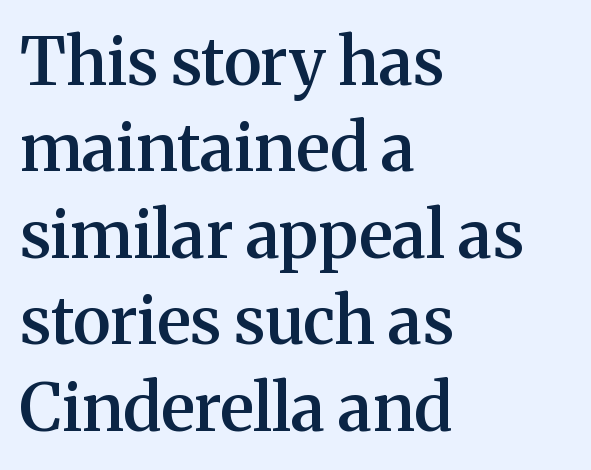
{"serif": "yes", "italic": "no", "bold": "semi", "weight": "semibold", "width": "normal", "stroke_contrast": "medium", "x_height": "medium", "monospaced": "no", "underline": "no", "align": "left", "line_spacing": "normal", "line_spacing_ratio": 1.31, "letter_spacing": "normal", "letter_spacing_em": 0.0, "glyph_px": 66}
